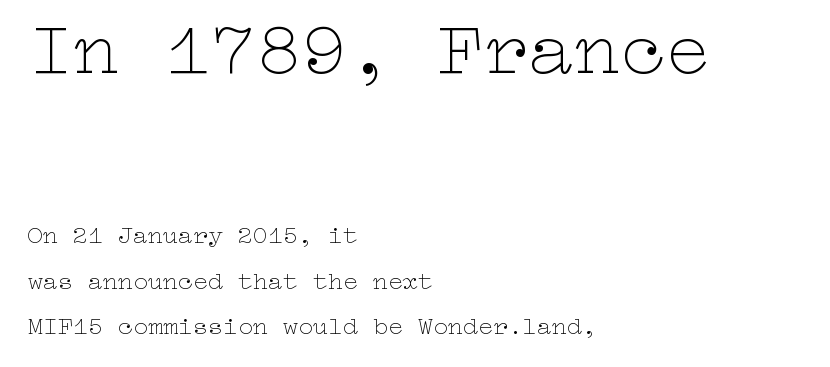
The image shows 76 px thin, wide type, upright; set left-aligned, line spacing 1.83x, normal letter spacing, not underlined; the first (top) block is 3.04x larger; low stroke contrast and a medium x-height.
